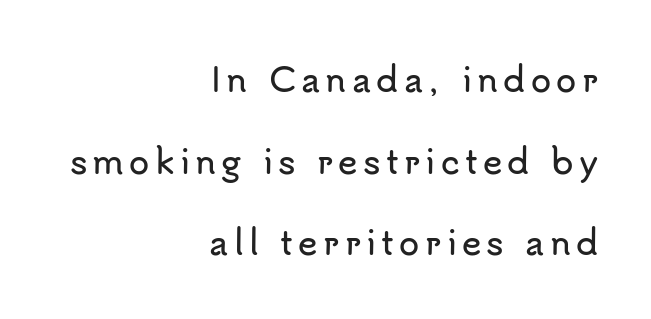
Q: Is the text italic (slanted)? A: No, it is upright.
Q: Is the typeface a serif or a sans-serif typeface? A: Sans-serif.
Q: Is the text underlined? A: No.
Q: How is the paragraph aligned? A: Right-aligned.
Q: Is the spacing between lines tight, normal or loose? A: Loose.
Q: Width (condensed, normal, or wide)? A: Normal.
Q: Stroke contrast? A: Low.
Q: x-height? A: Small.
Q: Monospaced? A: No.
